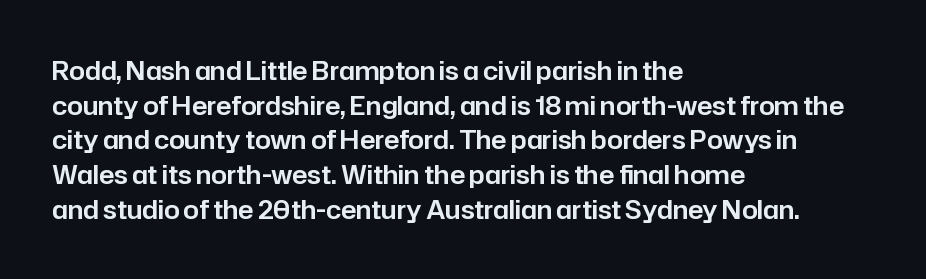
Q: Is the text italic (slanted)? A: No, it is upright.
Q: Is the text underlined? A: No.
Q: How is the paragraph aligned? A: Left-aligned.
Q: Is the spacing between letters normal or unusually wide? A: Normal.
Q: Is the spacing between lines tight, normal or loose? A: Normal.
